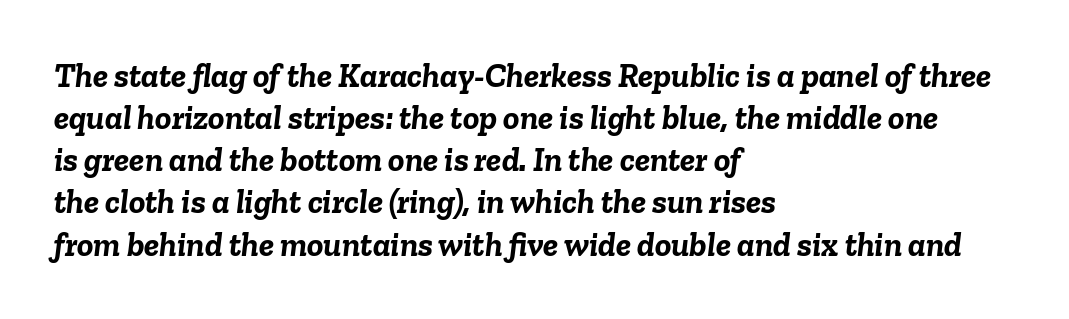
The image shows 34 px semibold type, italic (leaning right); set left-aligned, line spacing 1.24x, normal letter spacing, not underlined; low stroke contrast and a medium x-height.
